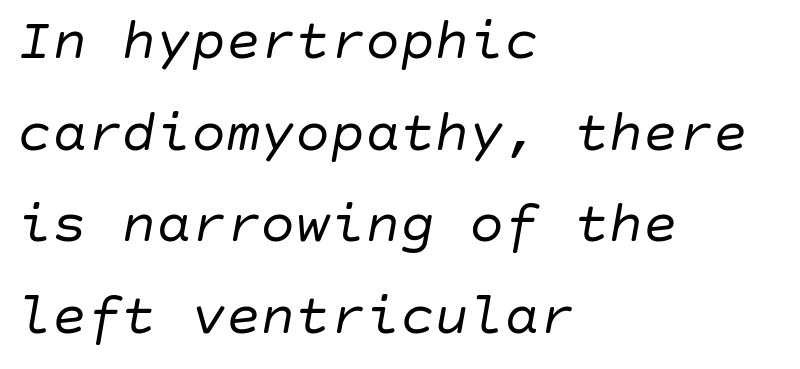
Q: Is the text bold? A: No.
Q: Is the text italic (slanted)? A: Yes, it leans right by about 10 degrees.
Q: Is the text underlined? A: No.
Q: How is the paragraph aligned? A: Left-aligned.
Q: Is the spacing between letters normal or unusually wide? A: Normal.
Q: Is the spacing between lines tight, normal or loose? A: Normal.
Q: Width (condensed, normal, or wide)? A: Normal.
Q: Stroke contrast? A: Low.
Q: x-height? A: Large.
